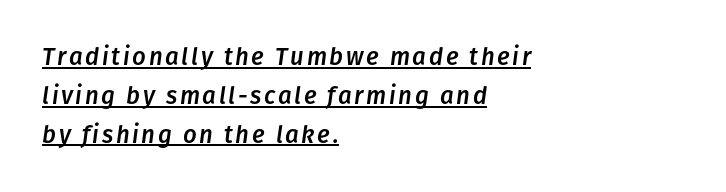
{"italic": "yes", "lean": "right", "slant_degrees": 8, "underline": "yes", "align": "left", "line_spacing": "normal", "line_spacing_ratio": 1.62, "glyph_px": 24}
